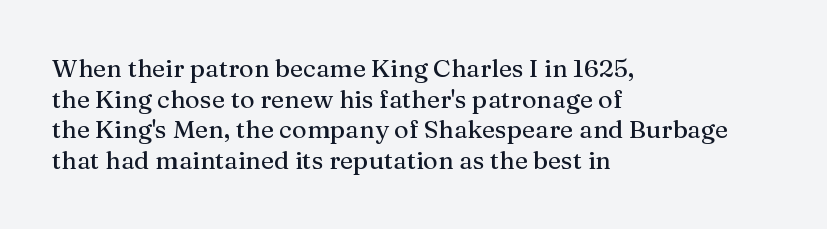
Q: Is the text italic (slanted)? A: No, it is upright.
Q: Is the text underlined? A: No.
Q: How is the paragraph aligned? A: Left-aligned.
Q: Is the spacing between letters normal or unusually wide? A: Normal.
